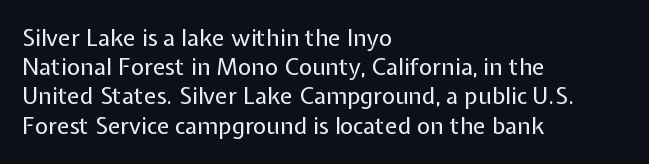
{"italic": "no", "bold": "no", "underline": "no", "align": "left", "line_spacing": "normal", "line_spacing_ratio": 1.27, "letter_spacing": "normal", "letter_spacing_em": 0.0, "glyph_px": 23}
